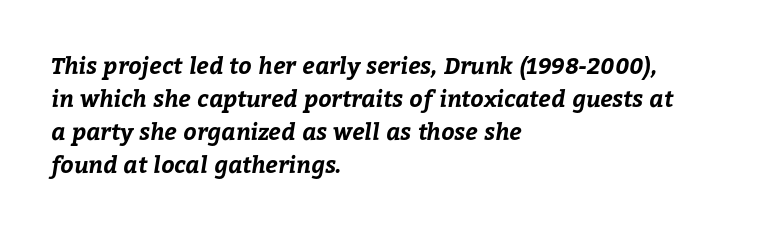
Check the space under the baseline: it is left empty. These lines carry a lot of weight — the face is fully bold. Compared with a centered layout, this one pins lines to the left instead. The horizontal fit of the characters is conventional and even. Interline gaps are of average width in this sample.
